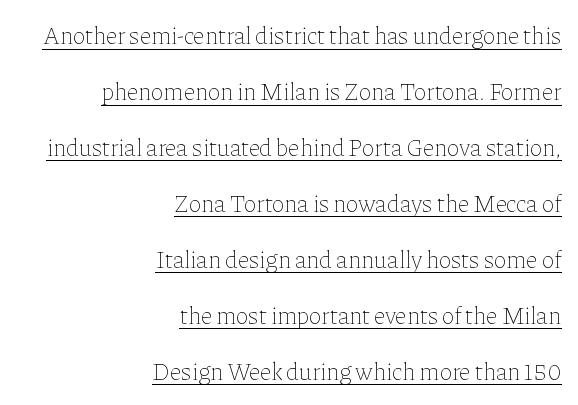
Q: Is the text bold? A: No.
Q: Is the text italic (slanted)? A: No, it is upright.
Q: Is the text underlined? A: Yes.
Q: How is the paragraph aligned? A: Right-aligned.
Q: Is the spacing between letters normal or unusually wide? A: Normal.
Q: Is the spacing between lines tight, normal or loose? A: Loose.
